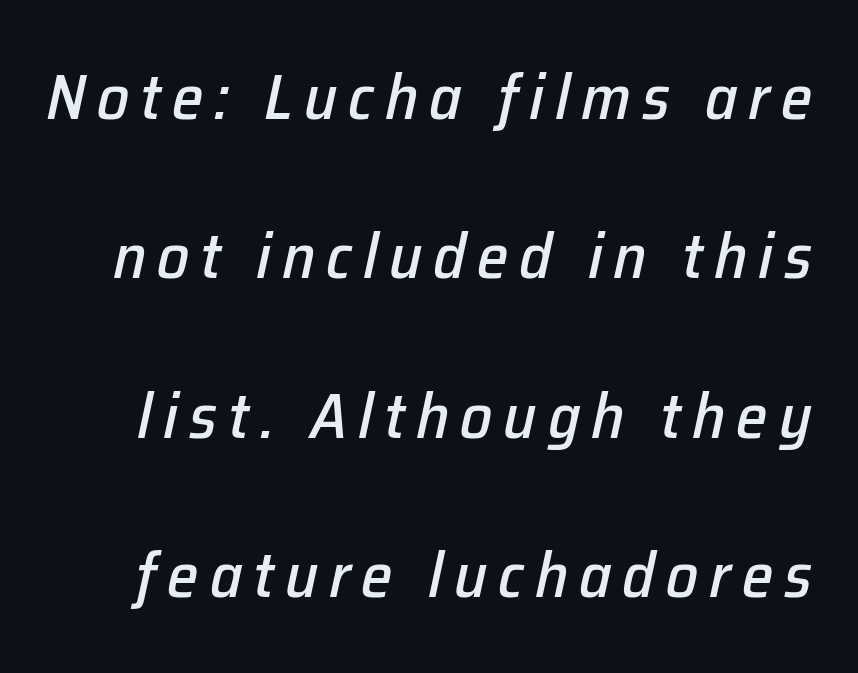
Do the characters align in a grid? No, the font is proportional. Yep, that's italic — everything's leaning. The gap between lines stays unmarked. The passage shown stacks its lines with a broad gap.
